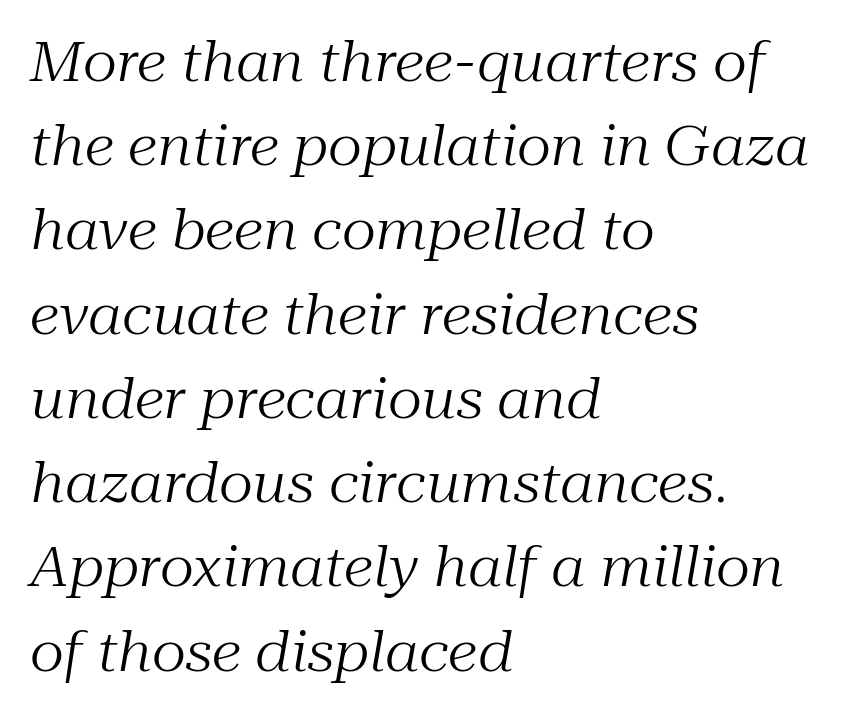
The image shows 54 px regular-weight serif type, italic (leaning right); set left-aligned, normal line spacing (1.56x), normal letter spacing, not underlined; medium stroke contrast and a medium x-height.
